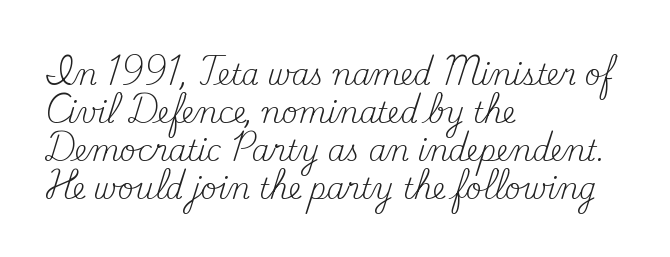
If you drew a ruler down the left edge, every line would touch it. Do the characters align in a grid? No, the font is proportional. Vertical stems look standard width or narrower in stroke. Underline: absent.
